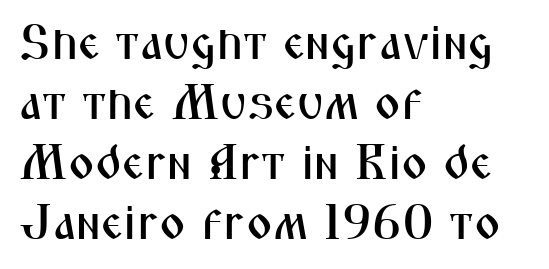
A typesetter would mark this as roman, not italic. Stroke terminals: plain, sans-serif. The typesetter chose a ragged-right arrangement here. Students, note that the glyphs here touch the page at normal intervals.
